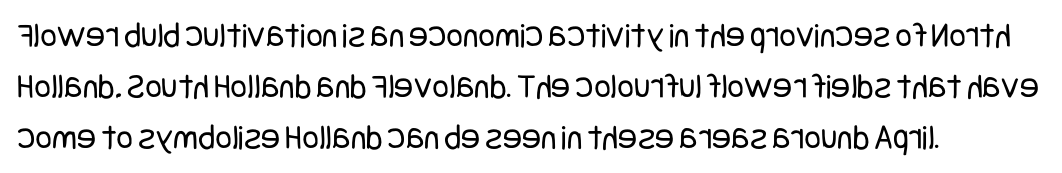
Q: Is the text bold? A: No.
Q: Is the text italic (slanted)? A: No, it is upright.
Q: Is the typeface a serif or a sans-serif typeface? A: Sans-serif.
Q: Is the text underlined? A: No.
Q: How is the paragraph aligned? A: Left-aligned.
Q: Is the spacing between letters normal or unusually wide? A: Normal.
Q: Is the spacing between lines tight, normal or loose? A: Normal.
Q: Width (condensed, normal, or wide)? A: Condensed.
Q: Stroke contrast? A: Low.
Q: x-height? A: Large.
